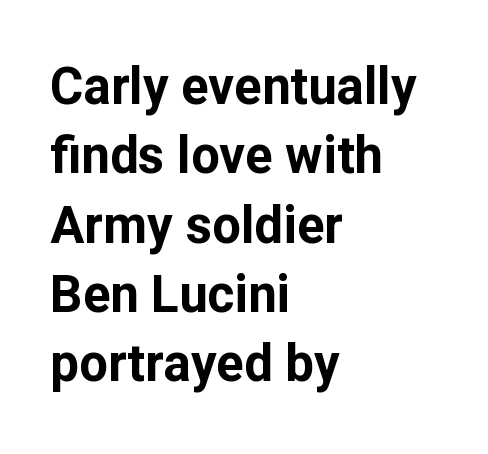
The image shows 51 px bold sans-serif type, upright; set left-aligned, normal line spacing (1.36x), normal letter spacing, not underlined; low stroke contrast and a medium x-height.
